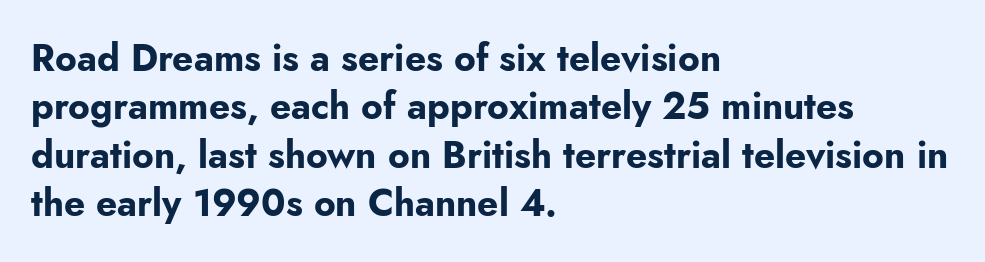
Q: Is the text bold? A: Yes.
Q: Is the text italic (slanted)? A: No, it is upright.
Q: Is the typeface a serif or a sans-serif typeface? A: Sans-serif.
Q: Is the text underlined? A: No.
Q: How is the paragraph aligned? A: Left-aligned.
Q: Is the spacing between letters normal or unusually wide? A: Normal.
Q: Is the spacing between lines tight, normal or loose? A: Normal.
Q: Width (condensed, normal, or wide)? A: Normal.
Q: Stroke contrast? A: Low.
Q: x-height? A: Small.
Q: Monospaced? A: No.
